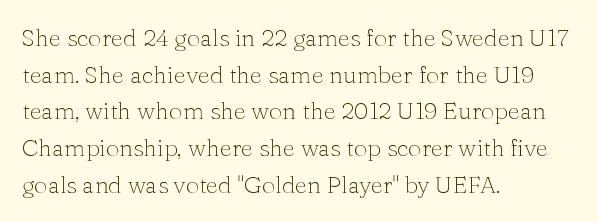
Standard letterfit; no display-style spreading of the glyphs. No chunkiness to these letters — they're not bold. This is roman type, the default non-slanted kind. Does the copy run flush right? No — it runs flush left.
